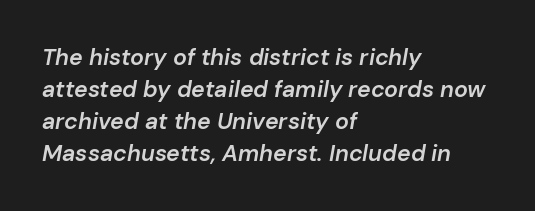
Compared with a centered layout, this one pins lines to the left instead. Emphasis-style slanted type is in use. Normally led — the rows are evenly, conventionally spaced. Has an underline been added? It has not.
